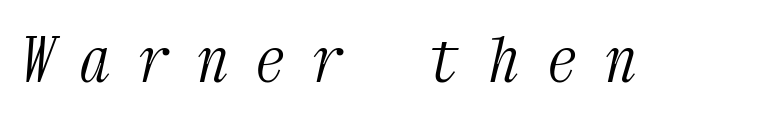
Q: Is the text bold? A: No.
Q: Is the text italic (slanted)? A: Yes, it leans right by about 12 degrees.
Q: Is the typeface a serif or a sans-serif typeface? A: Serif.
Q: Is the text underlined? A: No.
Q: Is the spacing between letters normal or unusually wide? A: Unusually wide.
Q: Width (condensed, normal, or wide)? A: Condensed.
Q: Stroke contrast? A: Medium.
Q: x-height? A: Medium.
Q: Monospaced? A: Yes.
